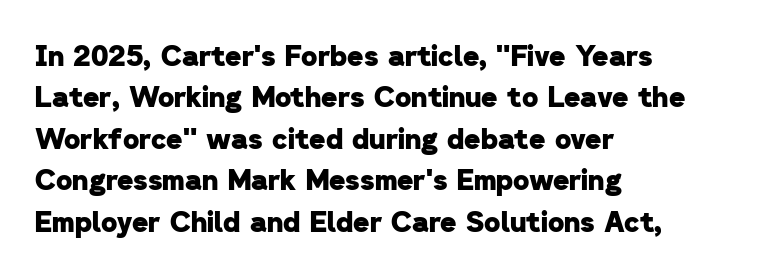
{"serif": "no", "bold": "yes", "weight": "heavy", "width": "normal", "stroke_contrast": "low", "x_height": "medium", "monospaced": "no", "underline": "no", "align": "left", "line_spacing": "normal", "line_spacing_ratio": 1.48, "letter_spacing": "normal", "letter_spacing_em": 0.0, "glyph_px": 28}
